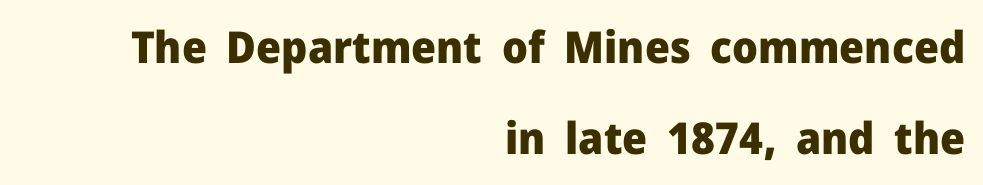
{"serif": "no", "italic": "no", "bold": "yes", "weight": "heavy", "width": "normal", "stroke_contrast": "low", "x_height": "medium", "monospaced": "no", "underline": "no", "align": "right", "line_spacing": "loose", "line_spacing_ratio": 2.06, "letter_spacing": "normal", "letter_spacing_em": 0.0, "glyph_px": 44}
